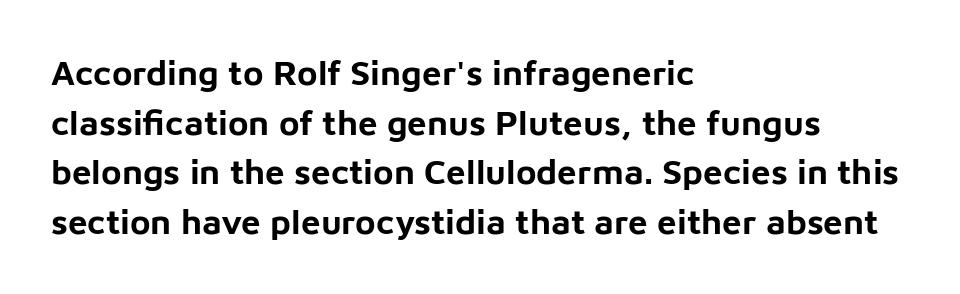
The image shows 35 px bold sans-serif type, upright; set left-aligned, normal line spacing (1.42x), normal letter spacing, not underlined; low stroke contrast and a medium x-height.
